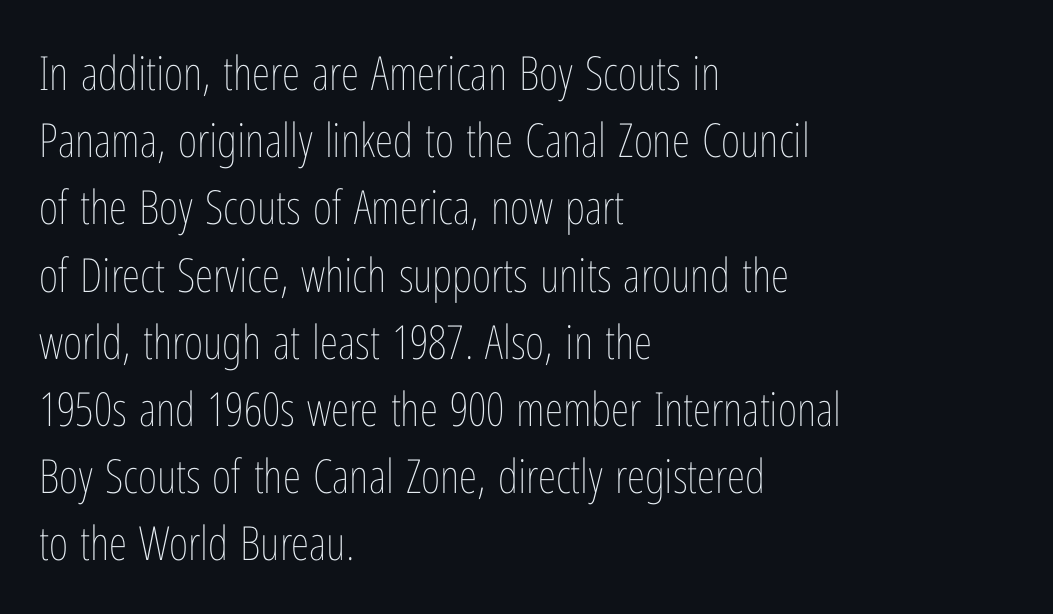
Q: Is the text bold? A: No.
Q: Is the text italic (slanted)? A: No, it is upright.
Q: Is the text underlined? A: No.
Q: How is the paragraph aligned? A: Left-aligned.
Q: Is the spacing between letters normal or unusually wide? A: Normal.
Q: Is the spacing between lines tight, normal or loose? A: Normal.
Q: Width (condensed, normal, or wide)? A: Condensed.
Q: Stroke contrast? A: Low.
Q: x-height? A: Medium.
Q: Monospaced? A: No.
